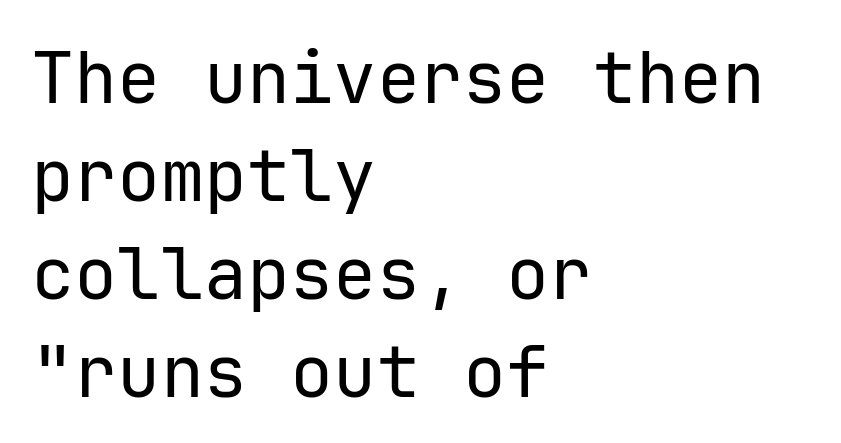
{"serif": "no", "italic": "no", "bold": "no", "weight": "regular", "width": "normal", "stroke_contrast": "low", "x_height": "medium", "monospaced": "yes", "underline": "no", "align": "left", "line_spacing": "normal", "line_spacing_ratio": 1.36, "letter_spacing": "normal", "letter_spacing_em": 0.0, "glyph_px": 72}
